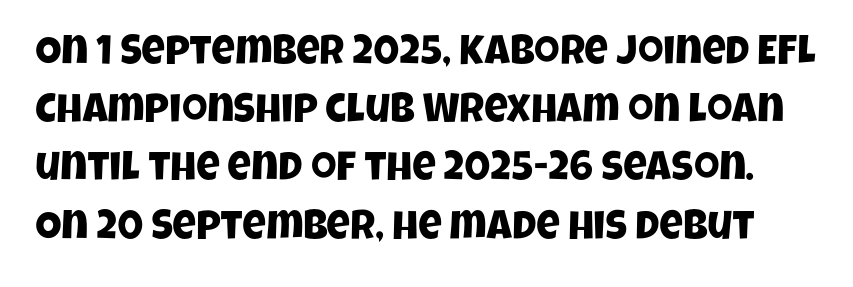
Look at the tracking — it's just the regular setting, nothing added. These lines sit exactly where default settings would place them. Only glyphs here, with clear space below each row. Stroke terminals: plain, sans-serif. Looks like regular typesetting: each glyph gets only the width it needs.
